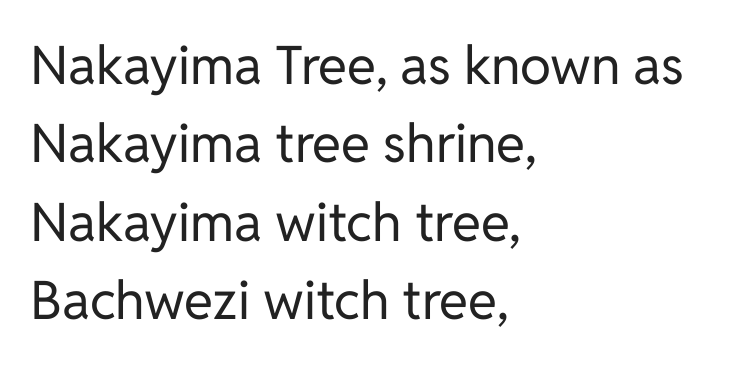
Q: Is the text bold? A: No.
Q: Is the text italic (slanted)? A: No, it is upright.
Q: Is the typeface a serif or a sans-serif typeface? A: Sans-serif.
Q: Is the text underlined? A: No.
Q: How is the paragraph aligned? A: Left-aligned.
Q: Is the spacing between letters normal or unusually wide? A: Normal.
Q: Is the spacing between lines tight, normal or loose? A: Normal.
Q: Width (condensed, normal, or wide)? A: Normal.
Q: Stroke contrast? A: Low.
Q: x-height? A: Medium.
Q: Monospaced? A: No.
